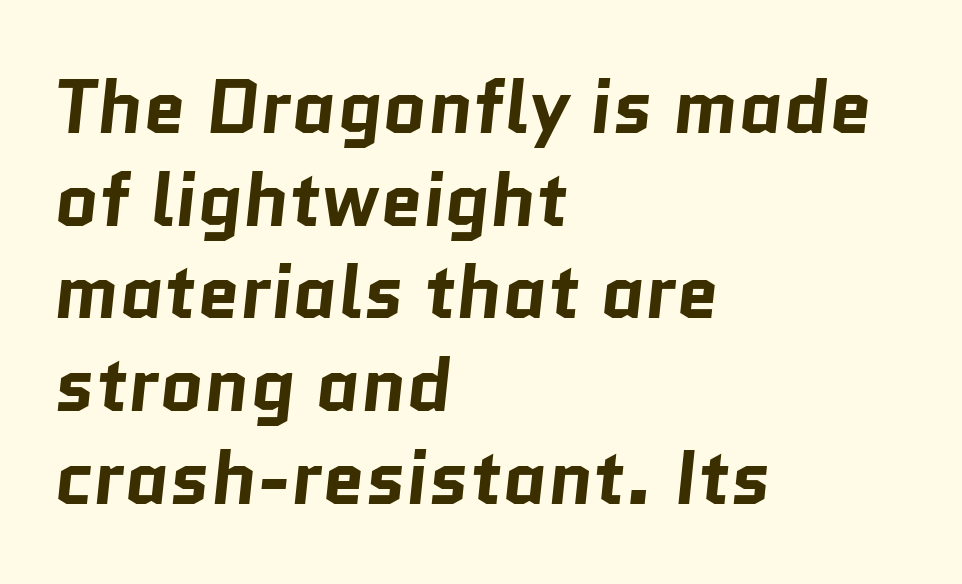
{"serif": "no", "bold": "yes", "weight": "bold", "width": "normal", "stroke_contrast": "low", "x_height": "medium", "monospaced": "no", "underline": "no", "align": "left", "line_spacing_ratio": 1.22, "letter_spacing": "normal", "letter_spacing_em": 0.0, "glyph_px": 76}
